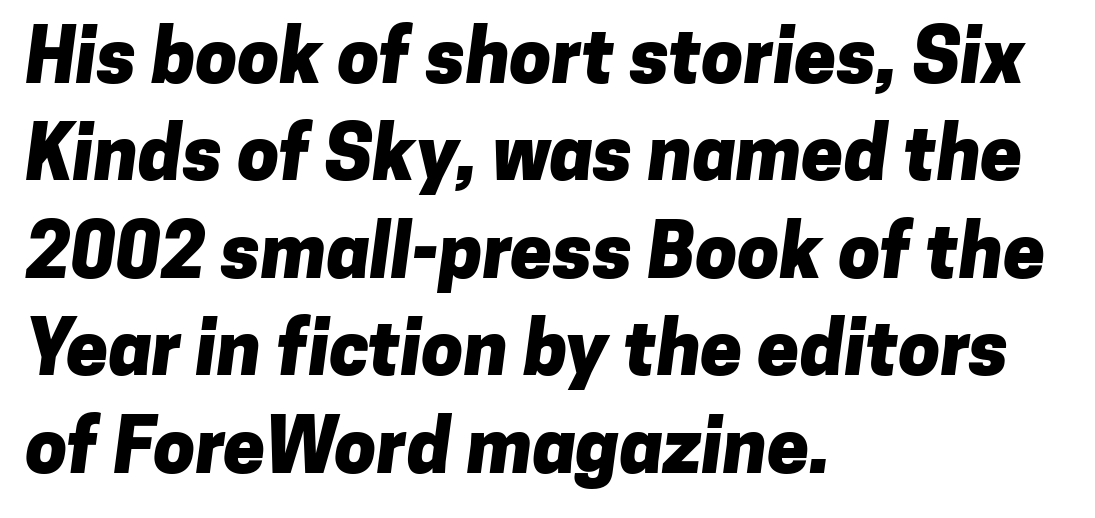
The image shows 75 px heavy sans-serif type; set left-aligned, normal line spacing (1.3x), normal letter spacing, not underlined; low stroke contrast and a medium x-height.
